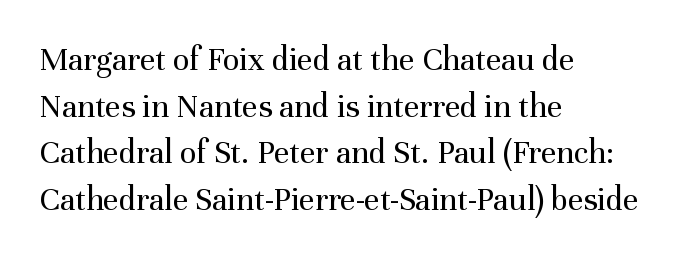
A typesetter would call this zero additional tracking. These lines sit exactly where default settings would place them. Unlike italic type, these characters show no tilt at all. Stem width sits at or under what a default text font uses. Each letter keeps its own natural width here, so spacing adapts to shape.
